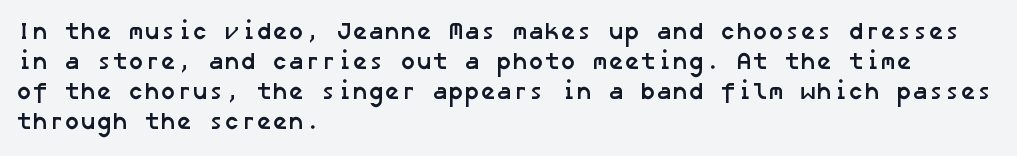
The image shows 24 px bold type; set left-aligned, normal line spacing (1.25x), normal letter spacing, not underlined.
